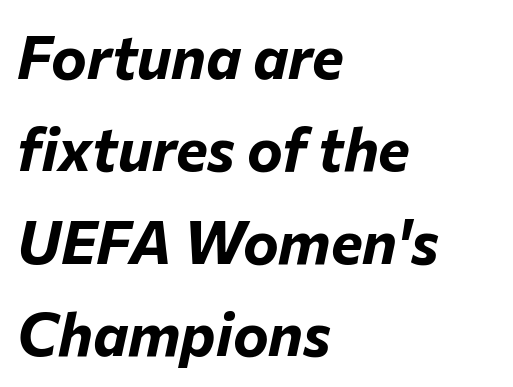
Q: Is the text bold? A: Yes.
Q: Is the text italic (slanted)? A: Yes, it leans right by about 12 degrees.
Q: Is the text underlined? A: No.
Q: How is the paragraph aligned? A: Left-aligned.
Q: Is the spacing between letters normal or unusually wide? A: Normal.
Q: Is the spacing between lines tight, normal or loose? A: Normal.
Q: Width (condensed, normal, or wide)? A: Normal.
Q: Stroke contrast? A: Low.
Q: x-height? A: Medium.
Q: Monospaced? A: No.
